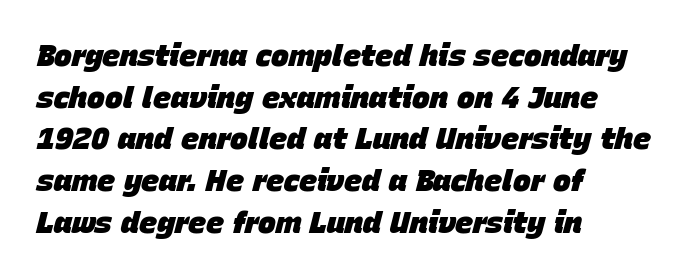
No extra tracking has been applied to these lines. The paragraph shown leans on its left margin. Successive baselines arrive at the customary interval. Emphasis by weight is at full strength: bold.
